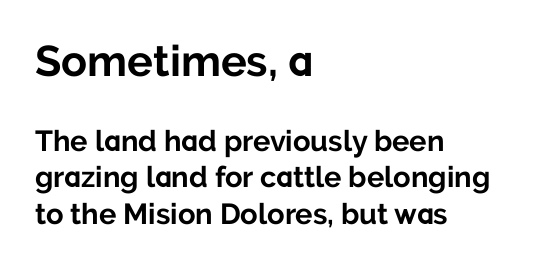
Is the letter spacing exaggerated? No — it looks like the ordinary default. Unmarked baselines from the first word to the last. This is sans-serif lettering, the kind often seen on screens and signage. Summary of weight: heavy, a full bold. How would I describe the line gaps? Plain and ordinary.
